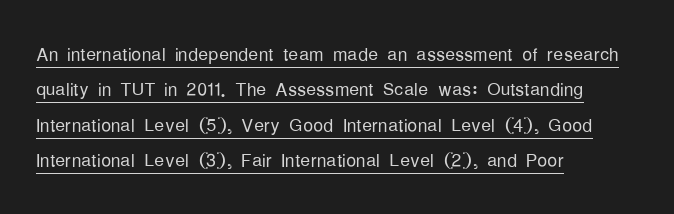
All the whitespace from short lines collects on the right. Upright lettering throughout. Each line of the rendering has a horizontal stroke beneath the glyphs. The designer left line spacing at the default. Look at the tracking — it's just the regular setting, nothing added. Counters stay open thanks to moderate or lighter strokes.
